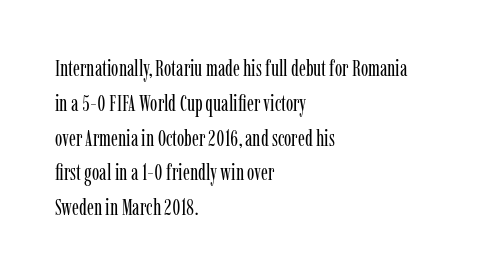
All the whitespace from short lines collects on the right. No extra tracking has been applied to these lines. Characters remain perfectly vertical along every line. The space beneath each line is pristine and unruled. Vertical stems look standard width or narrower in stroke.
